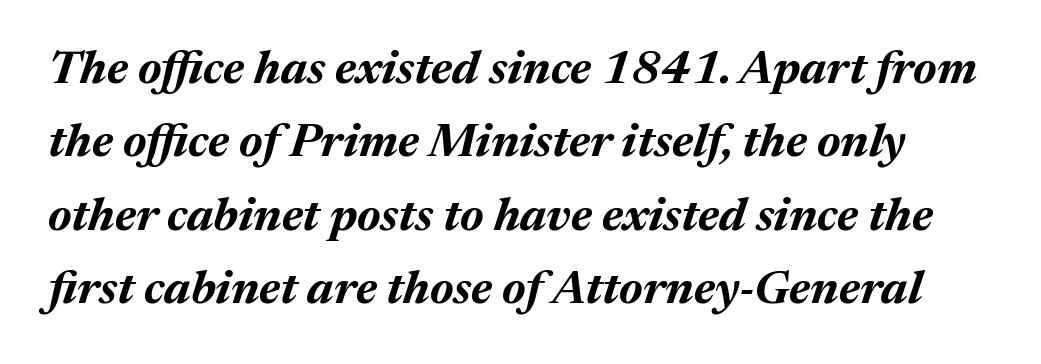
Q: Is the text bold? A: Yes.
Q: Is the text italic (slanted)? A: Yes, it leans right by about 17 degrees.
Q: Is the text underlined? A: No.
Q: Is the spacing between letters normal or unusually wide? A: Normal.
Q: Is the spacing between lines tight, normal or loose? A: Normal.
Q: Width (condensed, normal, or wide)? A: Normal.
Q: Stroke contrast? A: Medium.
Q: x-height? A: Medium.
Q: Monospaced? A: No.
